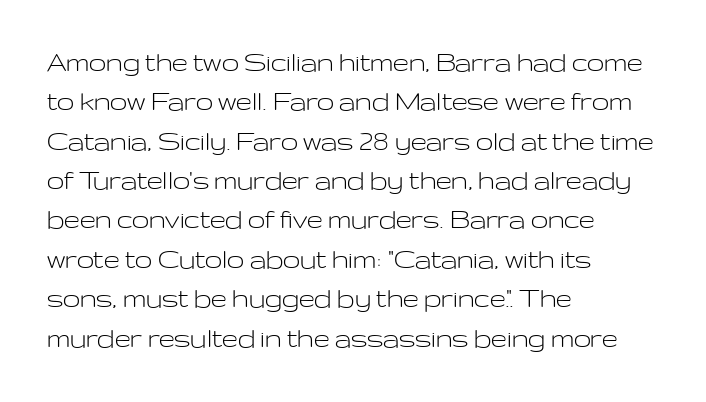
The image shows 31 px light, wide sans-serif type, upright; set left-aligned, normal line spacing (1.27x), normal letter spacing, not underlined; low stroke contrast and a medium x-height.
